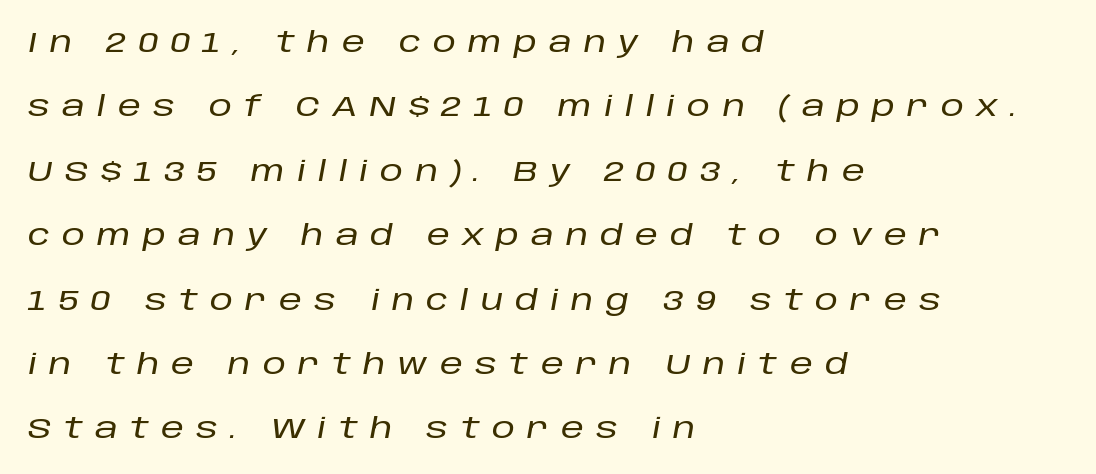
The image shows 29 px text type, italic (leaning right); set left-aligned, loose line spacing (2.22x), unusually wide letter spacing (+0.42 em), not underlined; low stroke contrast and a large x-height.
